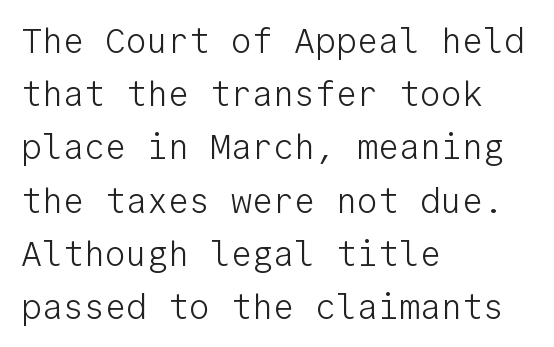
Q: Is the text bold? A: No.
Q: Is the text italic (slanted)? A: No, it is upright.
Q: Is the typeface a serif or a sans-serif typeface? A: Sans-serif.
Q: Is the text underlined? A: No.
Q: How is the paragraph aligned? A: Left-aligned.
Q: Is the spacing between letters normal or unusually wide? A: Normal.
Q: Is the spacing between lines tight, normal or loose? A: Normal.
Q: Width (condensed, normal, or wide)? A: Normal.
Q: Stroke contrast? A: Low.
Q: x-height? A: Medium.
Q: Monospaced? A: Yes.
